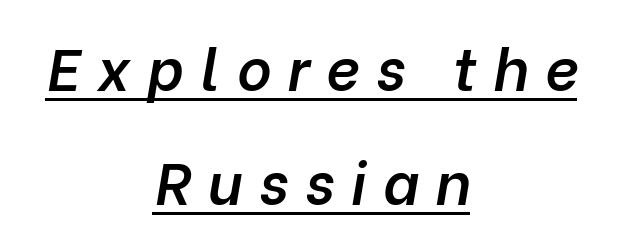
The image shows 59 px semibold type, italic (leaning right); set centered, loose line spacing (1.94x), unusually wide letter spacing (+0.28 em), underlined; low stroke contrast and a medium x-height.
